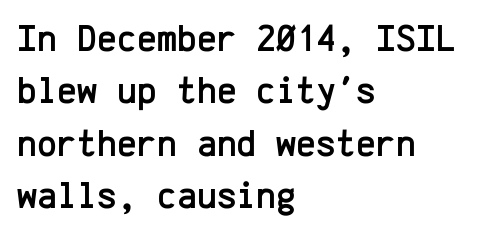
Casual observation: everything's shoved over to the left. A typesetter would call this leading conventional body-copy spacing. A bare baseline throughout the passage. Looks like terminal output: every glyph gets an equal slot. Is there any slant? The stems are plumb.
